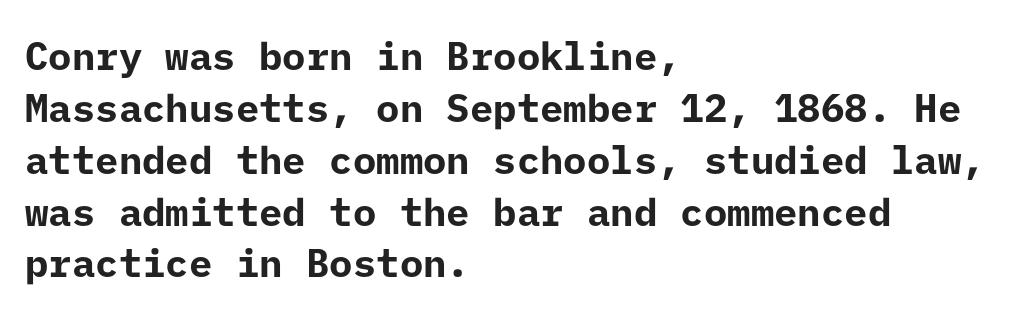
Q: Is the text bold? A: Yes.
Q: Is the text italic (slanted)? A: No, it is upright.
Q: Is the typeface a serif or a sans-serif typeface? A: Sans-serif.
Q: Is the text underlined? A: No.
Q: How is the paragraph aligned? A: Left-aligned.
Q: Is the spacing between letters normal or unusually wide? A: Normal.
Q: Is the spacing between lines tight, normal or loose? A: Normal.
Q: Width (condensed, normal, or wide)? A: Normal.
Q: Stroke contrast? A: Low.
Q: x-height? A: Medium.
